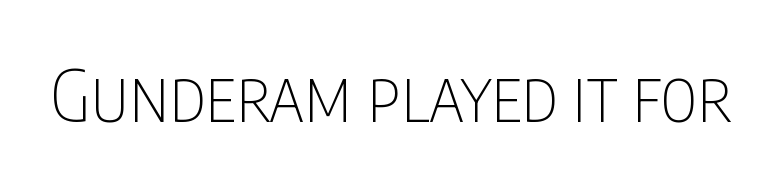
The image shows 71 px thin, condensed sans-serif type, upright; set normal letter spacing, not underlined; low stroke contrast and a large x-height.
